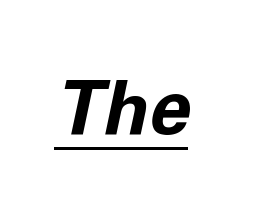
{"italic": "yes", "lean": "right", "slant_degrees": 11, "bold": "yes", "weight": "bold", "width": "normal", "stroke_contrast": "low", "x_height": "medium", "monospaced": "no", "underline": "yes", "letter_spacing": "normal", "letter_spacing_em": 0.0, "glyph_px": 75}
